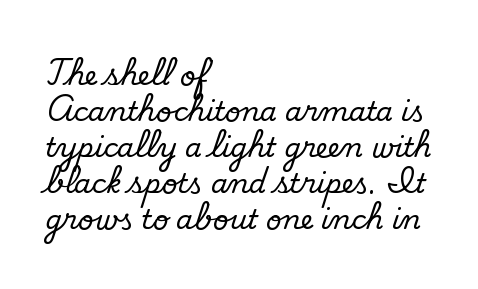
The image shows 27 px text type; set left-aligned, normal line spacing (1.33x), normal letter spacing, not underlined.
